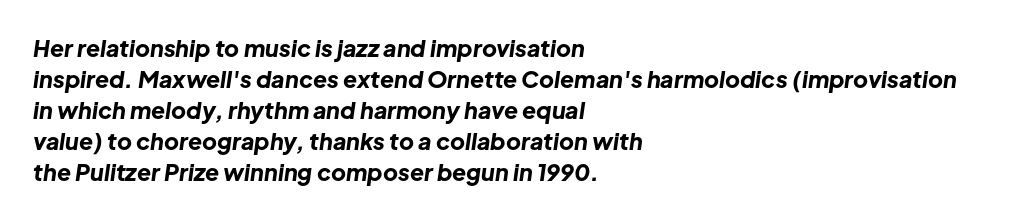
The image shows 23 px bold type, italic (leaning right); set left-aligned, normal line spacing (1.35x), normal letter spacing, not underlined.
